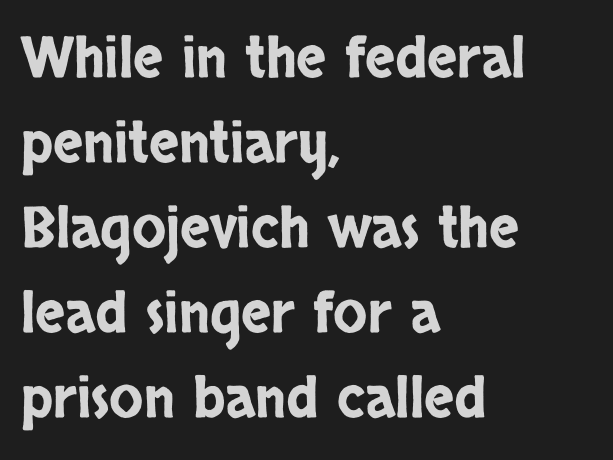
{"serif": "no", "italic": "no", "width": "condensed", "stroke_contrast": "low", "x_height": "large", "monospaced": "no", "underline": "no", "align": "left", "line_spacing": "normal", "line_spacing_ratio": 1.52, "letter_spacing": "normal", "letter_spacing_em": 0.0, "glyph_px": 56}
